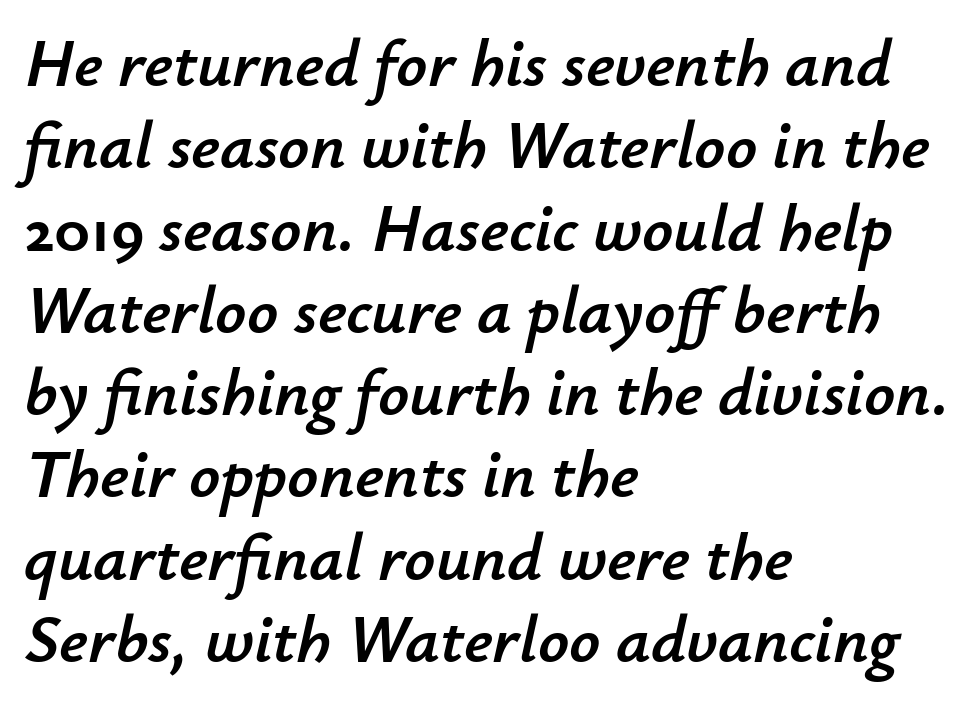
Q: Is the text italic (slanted)? A: Yes, it leans right by about 12 degrees.
Q: Is the text underlined? A: No.
Q: How is the paragraph aligned? A: Left-aligned.
Q: Is the spacing between letters normal or unusually wide? A: Normal.
Q: Width (condensed, normal, or wide)? A: Normal.
Q: Stroke contrast? A: Low.
Q: x-height? A: Small.
Q: Monospaced? A: No.
